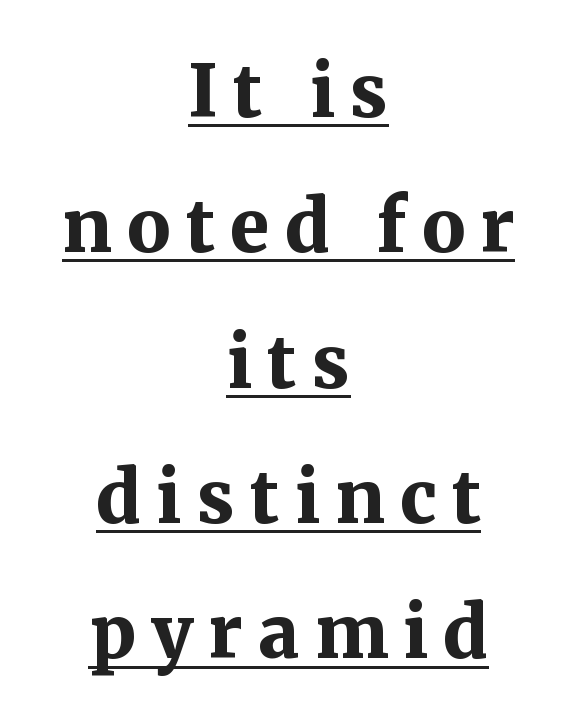
The image shows 72 px bold serif type, upright; set centered, line spacing 1.88x, unusually wide letter spacing (+0.21 em), underlined; medium stroke contrast and a medium x-height.
